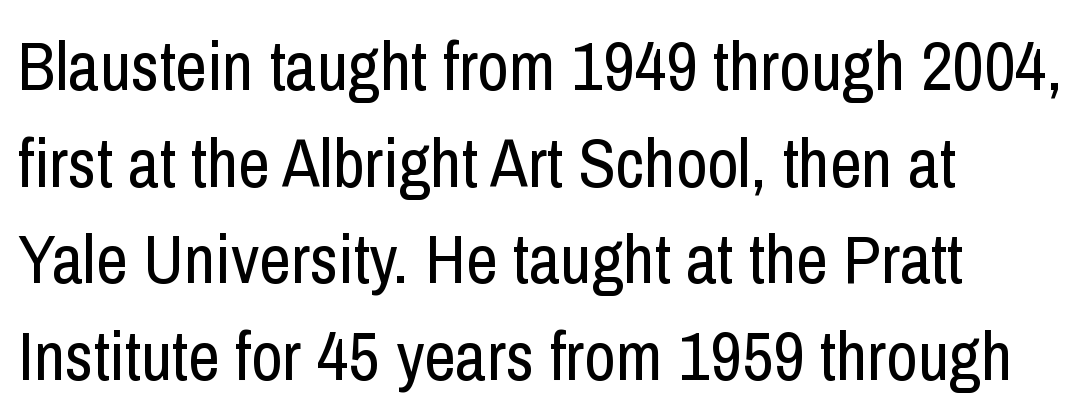
The glyphs are unaccompanied by any horizontal stroke below them. The typesetter chose a ragged-right arrangement here. If you measured baseline to baseline, you'd find a middling distance. Posture: straight, roman, zero tilt.
